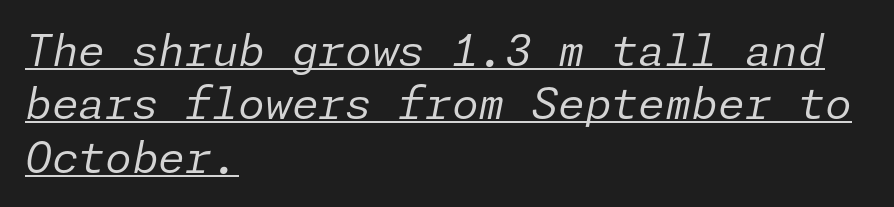
Q: Is the text bold? A: No.
Q: Is the text italic (slanted)? A: Yes, it leans right by about 11 degrees.
Q: Is the text underlined? A: Yes.
Q: How is the paragraph aligned? A: Left-aligned.
Q: Is the spacing between letters normal or unusually wide? A: Normal.
Q: Width (condensed, normal, or wide)? A: Normal.
Q: Stroke contrast? A: Low.
Q: x-height? A: Medium.
